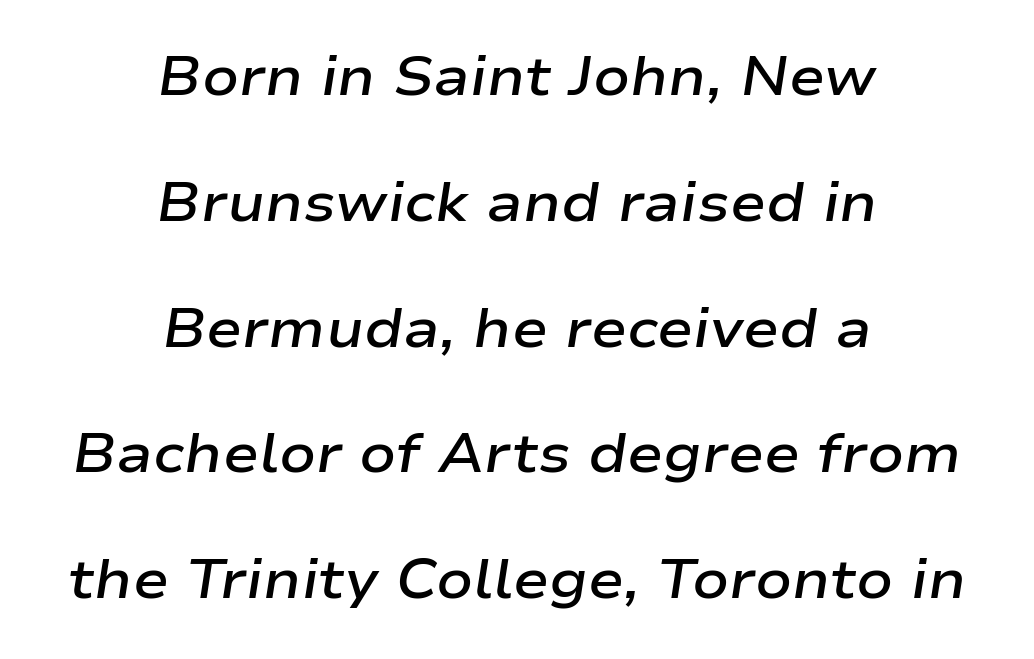
{"italic": "yes", "lean": "right", "slant_degrees": 9, "bold": "semi", "weight": "semibold", "width": "wide", "stroke_contrast": "low", "x_height": "medium", "monospaced": "no", "underline": "no", "align": "center", "line_spacing": "loose", "line_spacing_ratio": 2.33, "letter_spacing": "normal", "letter_spacing_em": 0.0, "glyph_px": 54}
